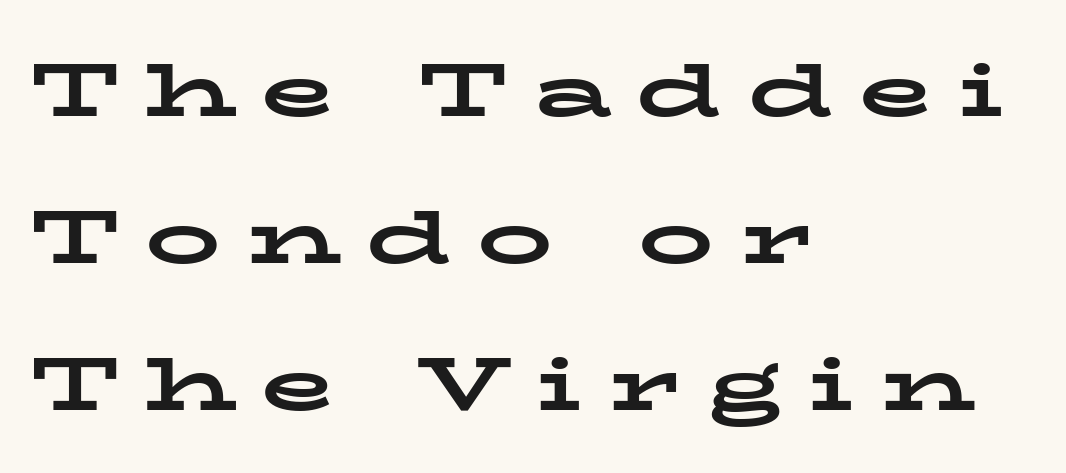
The image shows 75 px bold, wide serif type, upright; set left-aligned, loose line spacing (1.96x), unusually wide letter spacing (+0.34 em), not underlined; low stroke contrast and a medium x-height.
